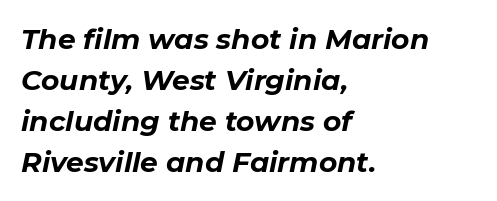
{"italic": "yes", "lean": "right", "slant_degrees": 11, "bold": "yes", "weight": "bold", "width": "normal", "stroke_contrast": "low", "x_height": "medium", "monospaced": "no", "underline": "no", "align": "left", "line_spacing": "normal", "line_spacing_ratio": 1.46, "letter_spacing": "normal", "letter_spacing_em": 0.0, "glyph_px": 28}
